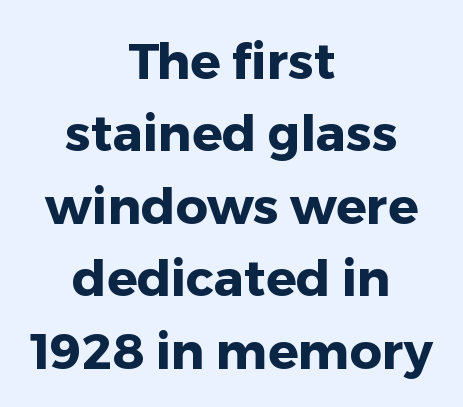
{"serif": "no", "italic": "no", "bold": "yes", "weight": "heavy", "width": "normal", "stroke_contrast": "low", "x_height": "medium", "monospaced": "no", "underline": "no", "align": "center", "line_spacing": "normal", "line_spacing_ratio": 1.45, "letter_spacing": "normal", "letter_spacing_em": 0.0, "glyph_px": 50}
